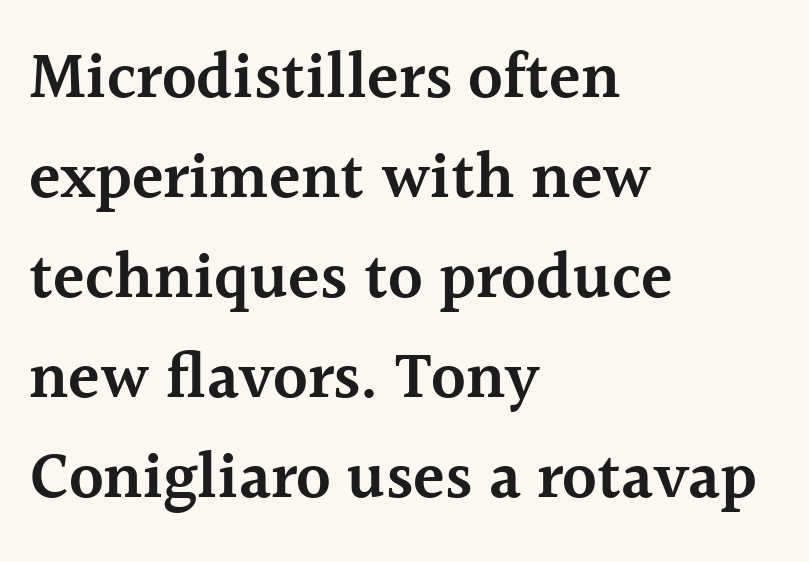
The face used here is proportionally spaced, like ordinary book or web type. Descenders are the only things crossing below the line. Upright lettering throughout. One-word summary of the alignment: left. The letters sit at their default tracking, neither squeezed nor spread. The glyphs in this specimen are seriffed.
